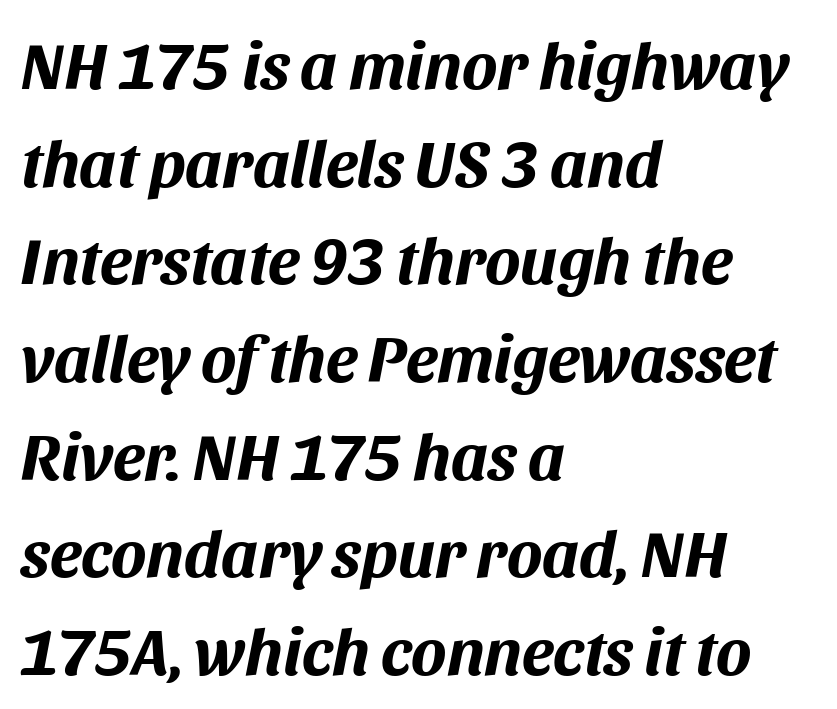
The image shows 66 px bold type, italic (leaning right); set left-aligned, normal line spacing (1.48x), normal letter spacing, not underlined; medium stroke contrast and a large x-height.
